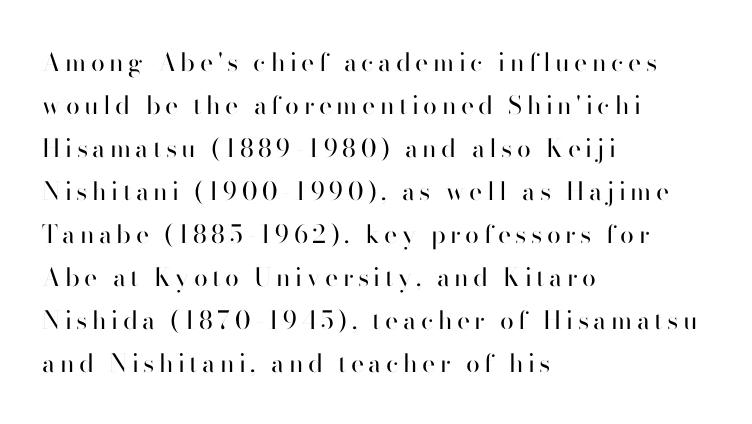
Q: Is the text bold? A: No.
Q: Is the text italic (slanted)? A: No, it is upright.
Q: Is the text underlined? A: No.
Q: How is the paragraph aligned? A: Left-aligned.
